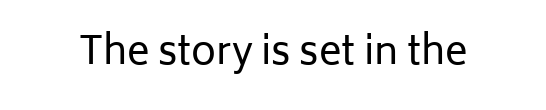
Q: Is the text bold? A: No.
Q: Is the text italic (slanted)? A: No, it is upright.
Q: Is the typeface a serif or a sans-serif typeface? A: Sans-serif.
Q: Is the text underlined? A: No.
Q: Is the spacing between letters normal or unusually wide? A: Normal.
Q: Width (condensed, normal, or wide)? A: Normal.
Q: Stroke contrast? A: Low.
Q: x-height? A: Medium.
Q: Monospaced? A: No.
